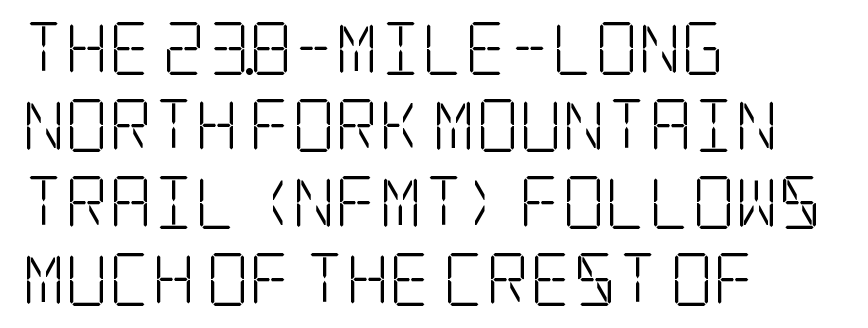
{"serif": "yes", "italic": "no", "bold": "no", "weight": "light", "width": "condensed", "stroke_contrast": "low", "x_height": "large", "underline": "no", "align": "left", "line_spacing": "normal", "line_spacing_ratio": 1.45, "letter_spacing": "normal", "letter_spacing_em": 0.0, "glyph_px": 53}
